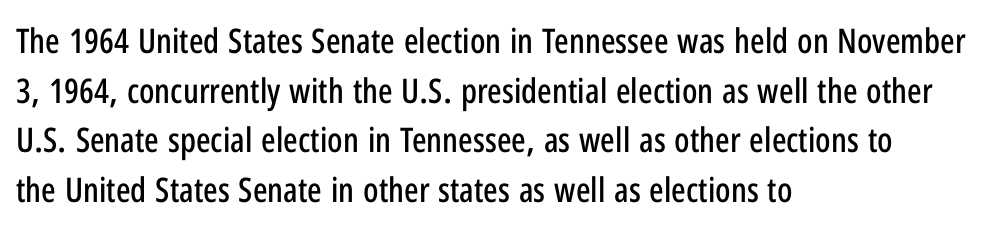
Q: Is the text italic (slanted)? A: No, it is upright.
Q: Is the typeface a serif or a sans-serif typeface? A: Sans-serif.
Q: Is the text underlined? A: No.
Q: How is the paragraph aligned? A: Left-aligned.
Q: Is the spacing between letters normal or unusually wide? A: Normal.
Q: Is the spacing between lines tight, normal or loose? A: Normal.
Q: Width (condensed, normal, or wide)? A: Condensed.
Q: Stroke contrast? A: Low.
Q: x-height? A: Medium.
Q: Monospaced? A: No.
